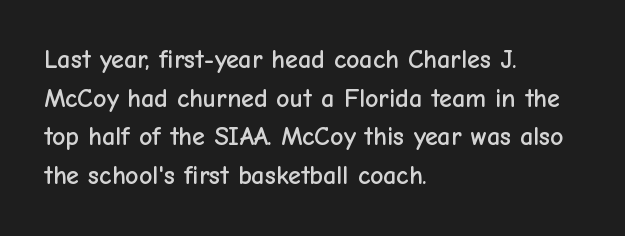
{"italic": "no", "underline": "no", "align": "left", "line_spacing": "normal", "line_spacing_ratio": 1.49, "letter_spacing": "normal", "letter_spacing_em": 0.0, "glyph_px": 26}
